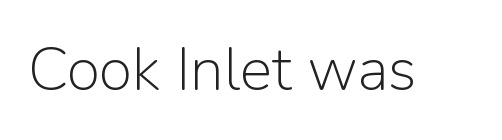
{"serif": "no", "italic": "no", "bold": "no", "weight": "light", "width": "normal", "stroke_contrast": "low", "x_height": "medium", "monospaced": "no", "underline": "no", "letter_spacing": "normal", "letter_spacing_em": 0.0, "glyph_px": 61}
